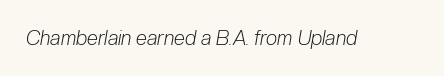
Q: Is the text bold? A: No.
Q: Is the text italic (slanted)? A: Yes, it leans right by about 10 degrees.
Q: Is the text underlined? A: No.
Q: Is the spacing between letters normal or unusually wide? A: Normal.
